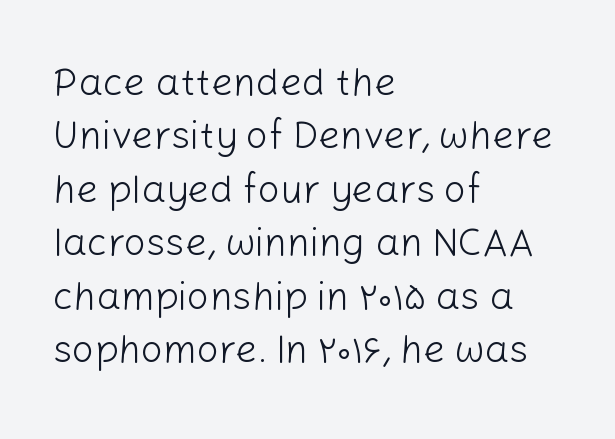
The image shows 39 px light sans-serif type, upright; set left-aligned, normal line spacing (1.37x), normal letter spacing, not underlined; low stroke contrast and a medium x-height.
